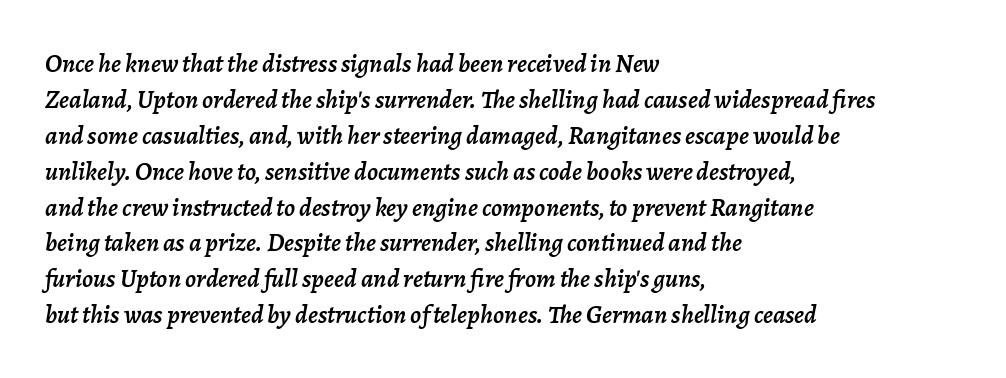
The setting favours the left margin, as ordinary paragraphs usually do. Is the type slanted? Yes — the strokes lean at a clear angle. Has an underline been added? It has not. This sample keeps an unexceptional amount of space between lines. The line texture is even and compact thanks to regular tracking.
